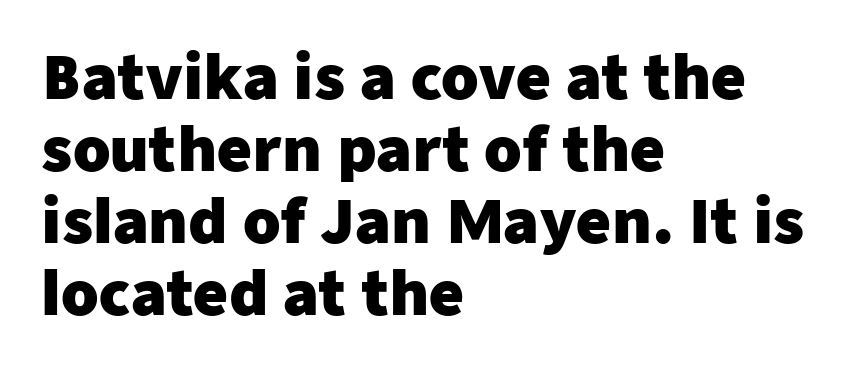
The typeface chosen for these lines omits serifs. The area under the type is left untouched. Character widths vary here, with narrow letters taking less room than wide ones. Typographic density is high because the face is bold. Nothing unusual about the tracking: characters are spaced as the font intends.
